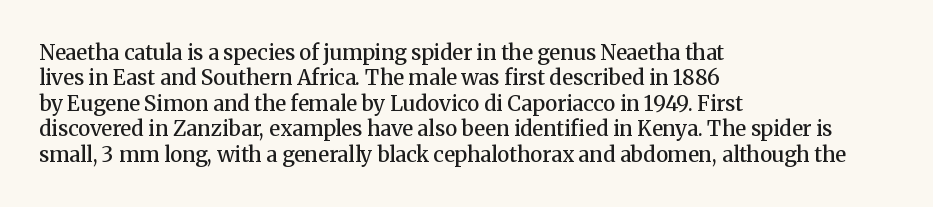
{"italic": "no", "bold": "semi", "underline": "no", "align": "left", "line_spacing_ratio": 1.21, "letter_spacing": "normal", "letter_spacing_em": 0.0, "glyph_px": 21}
